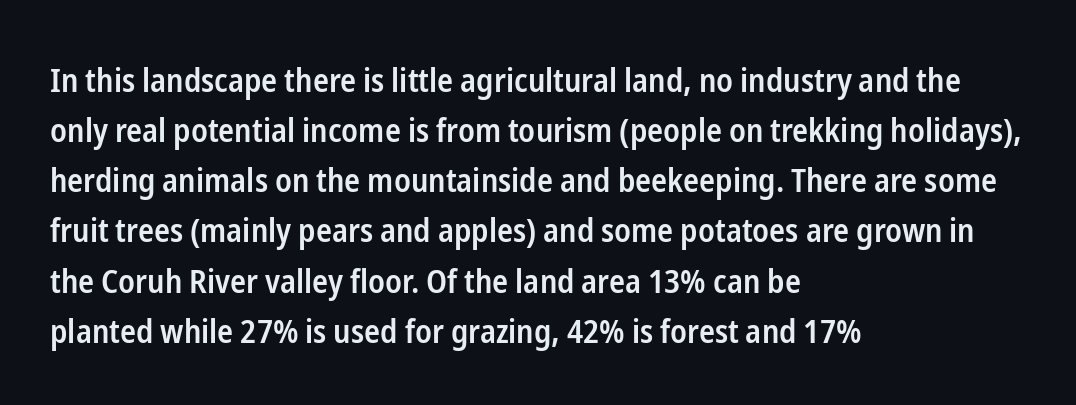
The image shows 33 px semibold, condensed sans-serif type, upright; set left-aligned, normal line spacing (1.52x), normal letter spacing, not underlined; low stroke contrast and a medium x-height.
